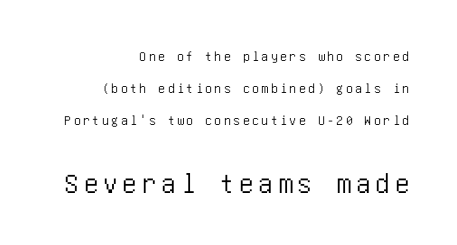
{"serif": "no", "italic": "no", "width": "condensed", "stroke_contrast": "low", "x_height": "large", "underline": "no", "align": "right", "line_spacing": "loose", "line_spacing_ratio": 2.28, "larger_block": "second", "size_ratio": 2.07, "glyph_px": 29}
